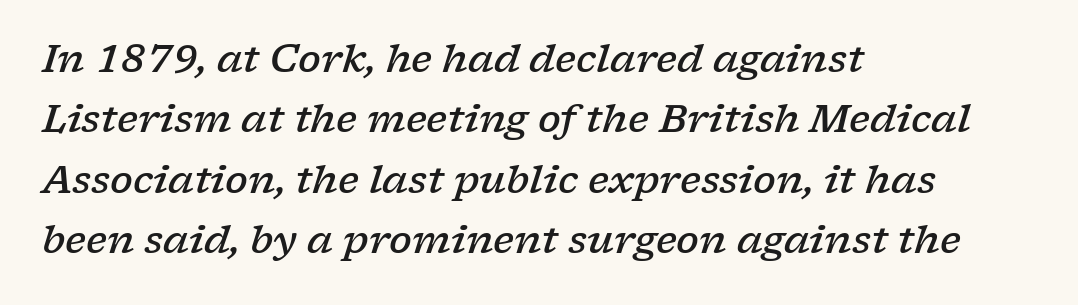
Q: Is the text bold? A: Semi-bold.
Q: Is the text italic (slanted)? A: Yes, it leans right by about 17 degrees.
Q: Is the typeface a serif or a sans-serif typeface? A: Serif.
Q: Is the text underlined? A: No.
Q: How is the paragraph aligned? A: Left-aligned.
Q: Is the spacing between letters normal or unusually wide? A: Normal.
Q: Is the spacing between lines tight, normal or loose? A: Normal.
Q: Width (condensed, normal, or wide)? A: Wide.
Q: Stroke contrast? A: Low.
Q: x-height? A: Medium.
Q: Monospaced? A: No.
